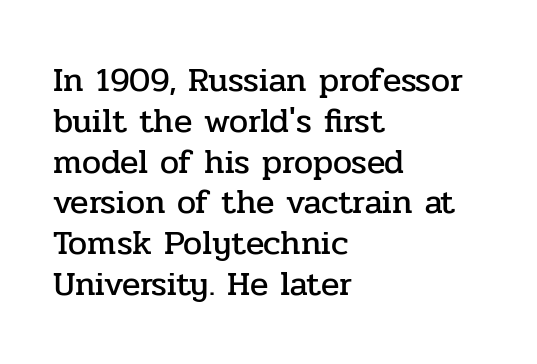
Style check: upright. Note: serifs present on the glyphs. The letters advance in unequal steps, a hallmark of proportional type. The setting favours the left margin, as ordinary paragraphs usually do. Beneath every word, the page is bare.
